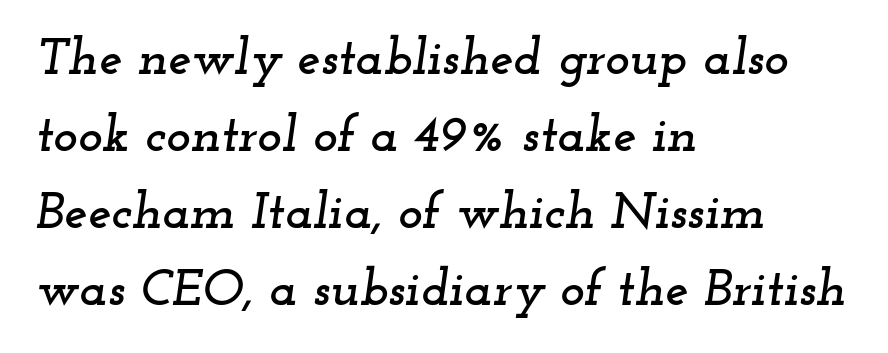
{"serif": "yes", "italic": "yes", "lean": "right", "slant_degrees": 12, "width": "wide", "stroke_contrast": "low", "x_height": "small", "monospaced": "no", "underline": "no", "align": "left", "line_spacing": "normal", "line_spacing_ratio": 1.48, "letter_spacing": "normal", "letter_spacing_em": 0.0, "glyph_px": 52}
